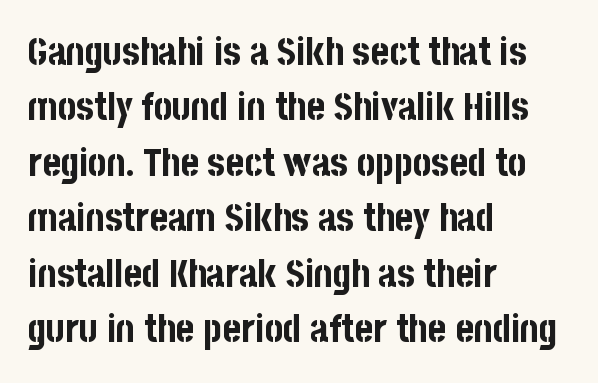
{"serif": "no", "italic": "no", "bold": "yes", "weight": "bold", "width": "condensed", "stroke_contrast": "low", "x_height": "large", "monospaced": "no", "underline": "no", "align": "left", "line_spacing": "normal", "line_spacing_ratio": 1.42, "letter_spacing": "normal", "letter_spacing_em": 0.0, "glyph_px": 39}
